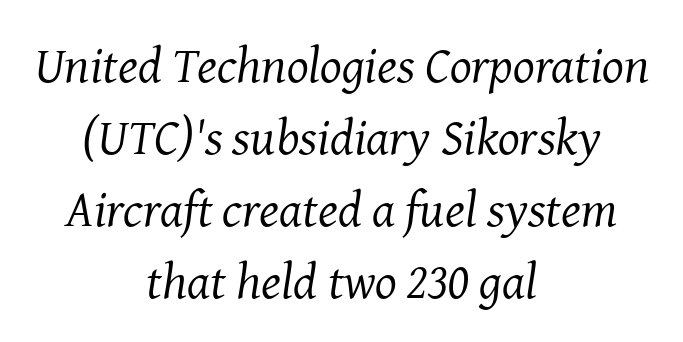
Q: Is the text bold? A: No.
Q: Is the text italic (slanted)? A: Yes, it leans right by about 8 degrees.
Q: Is the typeface a serif or a sans-serif typeface? A: Serif.
Q: Is the text underlined? A: No.
Q: How is the paragraph aligned? A: Centered.
Q: Is the spacing between letters normal or unusually wide? A: Normal.
Q: Is the spacing between lines tight, normal or loose? A: Normal.
Q: Width (condensed, normal, or wide)? A: Normal.
Q: Stroke contrast? A: Medium.
Q: x-height? A: Medium.
Q: Monospaced? A: No.
